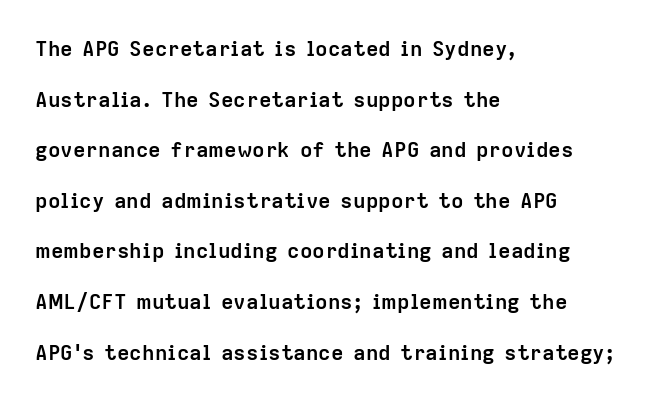
Q: Is the text bold? A: Yes.
Q: Is the text italic (slanted)? A: No, it is upright.
Q: Is the text underlined? A: No.
Q: How is the paragraph aligned? A: Left-aligned.
Q: Is the spacing between letters normal or unusually wide? A: Normal.
Q: Is the spacing between lines tight, normal or loose? A: Loose.
